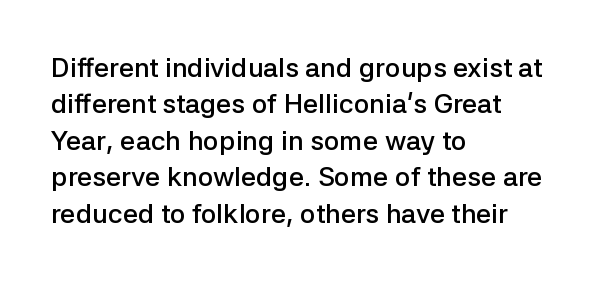
{"italic": "no", "bold": "semi", "underline": "no", "align": "left", "line_spacing": "normal", "line_spacing_ratio": 1.35, "letter_spacing": "normal", "letter_spacing_em": 0.0, "glyph_px": 27}
